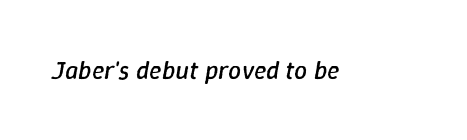
The image shows 26 px text type, italic (leaning right); set normal letter spacing, not underlined.
